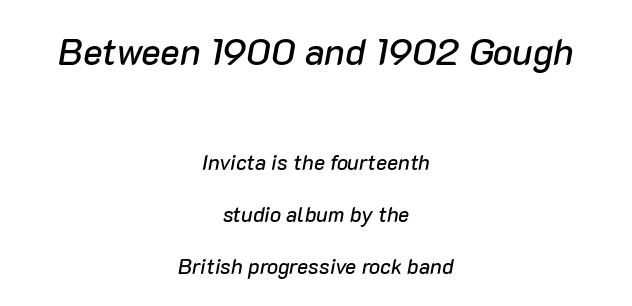
Q: Is the text italic (slanted)? A: Yes, it leans right by about 10 degrees.
Q: Is the text underlined? A: No.
Q: How is the paragraph aligned? A: Centered.
Q: Is the spacing between letters normal or unusually wide? A: Normal.
Q: Is the spacing between lines tight, normal or loose? A: Loose.
Q: Which block of text is set in a larger size, the first (top) or the second (bottom)? A: The first (top) one.
Q: Width (condensed, normal, or wide)? A: Normal.
Q: Stroke contrast? A: Low.
Q: x-height? A: Medium.
Q: Monospaced? A: No.
